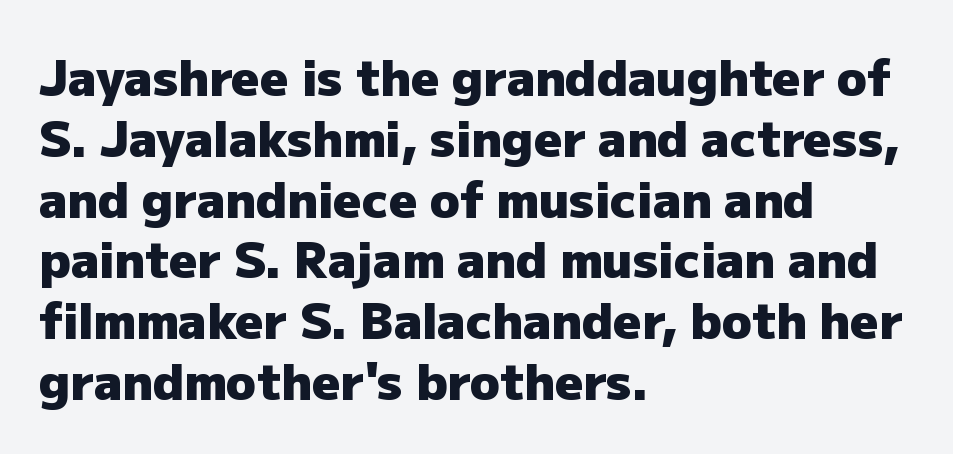
Q: Is the text bold? A: Yes.
Q: Is the text italic (slanted)? A: No, it is upright.
Q: Is the typeface a serif or a sans-serif typeface? A: Sans-serif.
Q: Is the text underlined? A: No.
Q: How is the paragraph aligned? A: Left-aligned.
Q: Is the spacing between letters normal or unusually wide? A: Normal.
Q: Width (condensed, normal, or wide)? A: Normal.
Q: Stroke contrast? A: Low.
Q: x-height? A: Medium.
Q: Monospaced? A: No.
